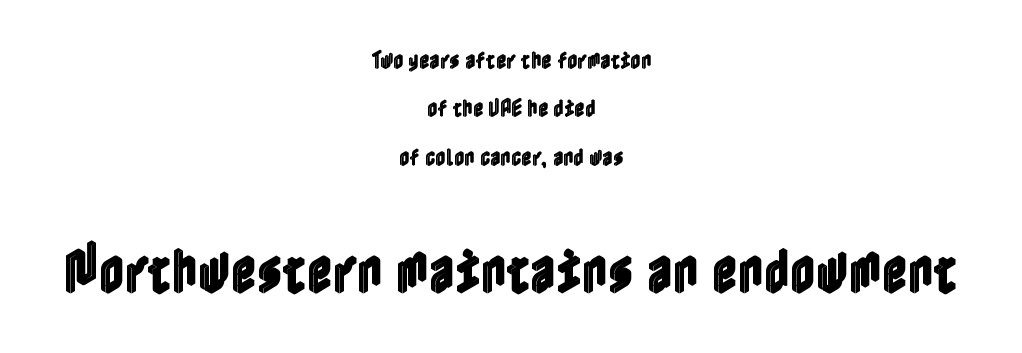
{"italic": "no", "width": "condensed", "x_height": "medium", "underline": "no", "align": "center", "line_spacing": "loose", "line_spacing_ratio": 2.42, "letter_spacing": "normal", "letter_spacing_em": 0.0, "larger_block": "second", "size_ratio": 2.5, "glyph_px": 50}
